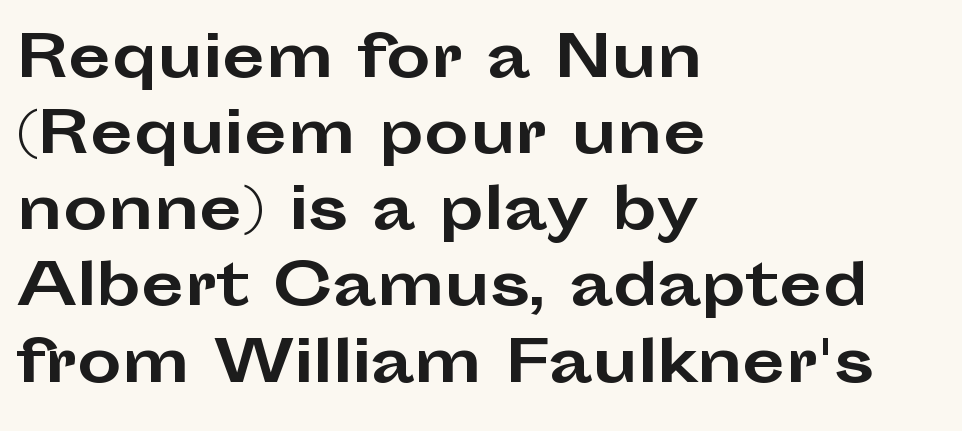
Q: Is the text bold? A: Yes.
Q: Is the text italic (slanted)? A: No, it is upright.
Q: Is the typeface a serif or a sans-serif typeface? A: Sans-serif.
Q: Is the text underlined? A: No.
Q: How is the paragraph aligned? A: Left-aligned.
Q: Is the spacing between letters normal or unusually wide? A: Normal.
Q: Is the spacing between lines tight, normal or loose? A: Normal.
Q: Width (condensed, normal, or wide)? A: Wide.
Q: Stroke contrast? A: Low.
Q: x-height? A: Medium.
Q: Monospaced? A: No.
